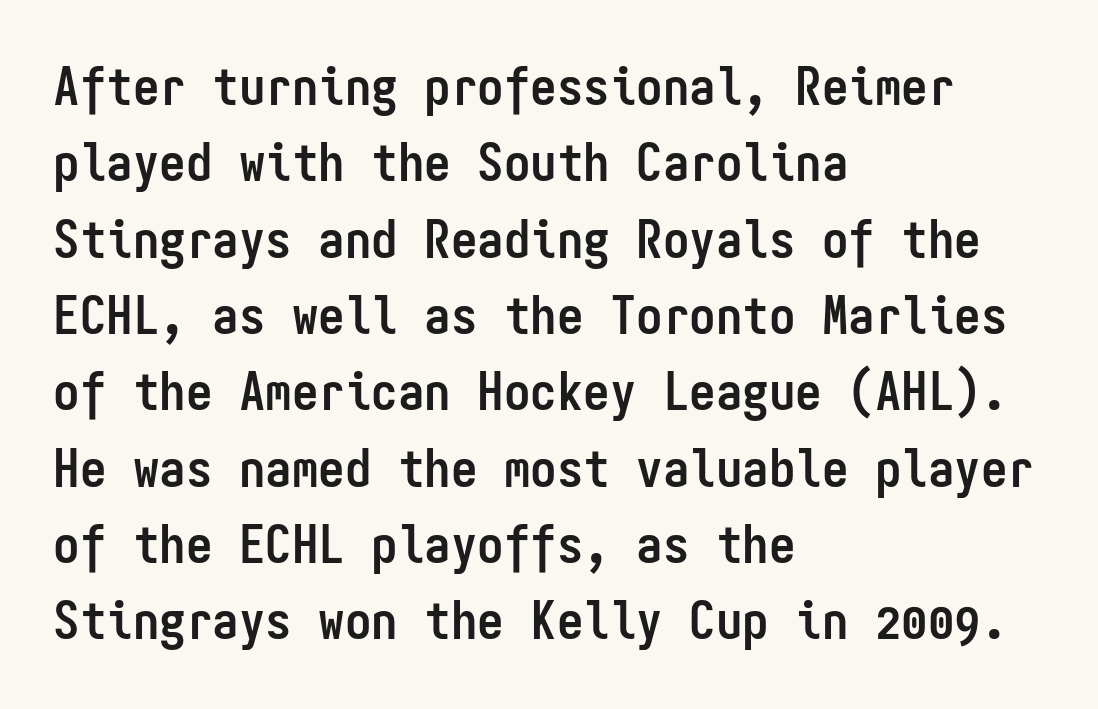
{"serif": "no", "italic": "no", "bold": "yes", "weight": "semibold", "width": "condensed", "stroke_contrast": "low", "x_height": "medium", "monospaced": "yes", "underline": "no", "align": "left", "line_spacing": "normal", "line_spacing_ratio": 1.44, "letter_spacing": "normal", "letter_spacing_em": 0.0, "glyph_px": 53}
